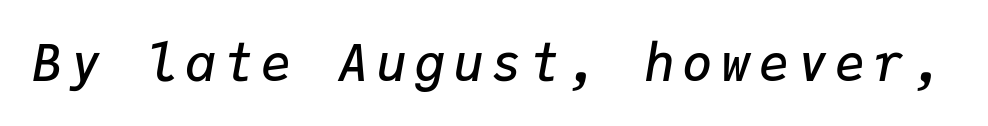
The image shows 51 px semibold type, italic (leaning right), monospaced; set not underlined; low stroke contrast and a medium x-height.
